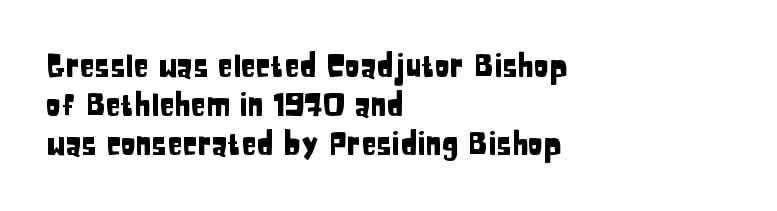
Reading down the column, the eye jumps a familiar distance to each next line. Line beginnings align vertically; line endings do not. A typesetter would label this face a sans. Any mark beneath the type? The region is blank. The passage shown has conventional tracking throughout.
